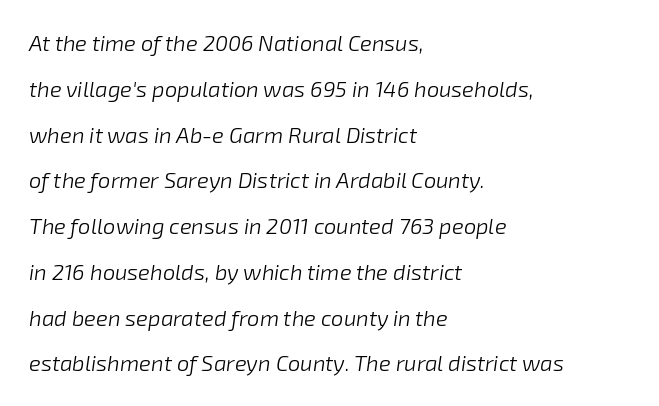
Q: Is the text bold? A: No.
Q: Is the text italic (slanted)? A: Yes, it leans right by about 8 degrees.
Q: Is the text underlined? A: No.
Q: How is the paragraph aligned? A: Left-aligned.
Q: Is the spacing between letters normal or unusually wide? A: Normal.
Q: Is the spacing between lines tight, normal or loose? A: Loose.
